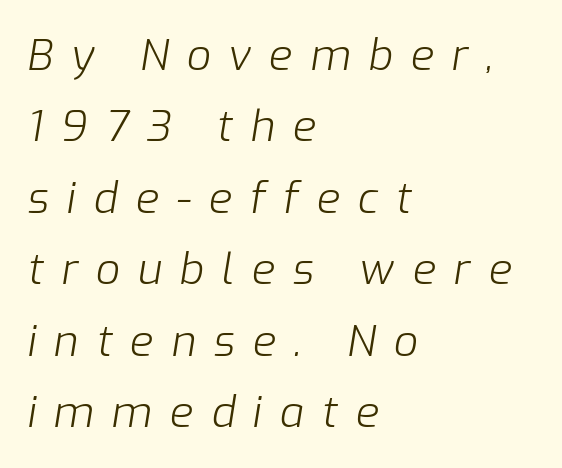
This sample is left-justified, so line endings fall wherever the words run out. Bold? No — there's no thickening of the strokes. A typesetter would call this proportional, since set widths differ per character. There's an unmistakable incline to the writing here. Inter-character spacing is expanded well beyond the font's built-in metrics. Glance below the letters and you will spot only blank space.
